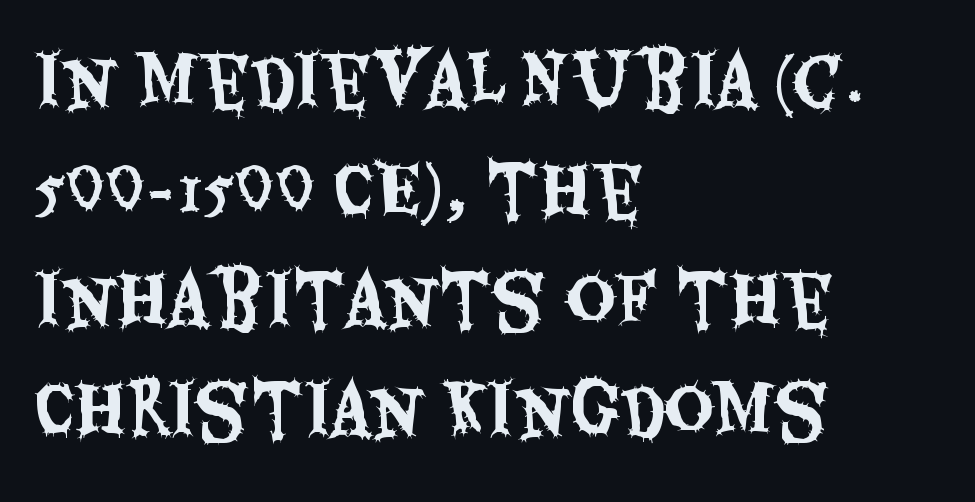
{"serif": "no", "italic": "no", "width": "condensed", "stroke_contrast": "medium", "x_height": "large", "monospaced": "no", "underline": "no", "align": "left", "line_spacing": "normal", "line_spacing_ratio": 1.59, "letter_spacing": "normal", "letter_spacing_em": 0.0, "glyph_px": 69}
